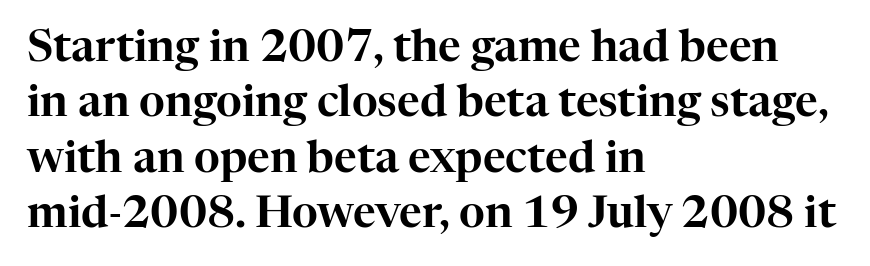
Type without underlining. Tall strokes in this sample are plumb rather than angled. Proportional: the letters do not fall into vertical columns. Default kerning and tracking; the words read as compact shapes. Each letter's strokes conclude with small projecting serifs.
